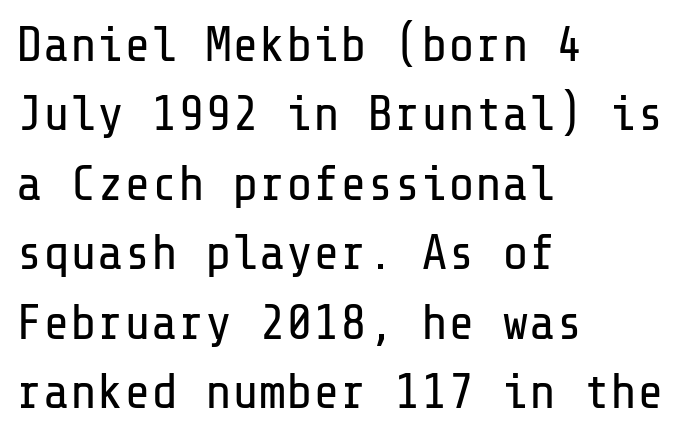
Heft: none added — not bold. The rendering uses a moderate line-height, typical for paragraphs. The setting favours the left margin, as ordinary paragraphs usually do. Vertical strokes here are truly vertical. The typeface chosen for these lines omits serifs. Compared with typical body copy, the letter spacing here is the same.
